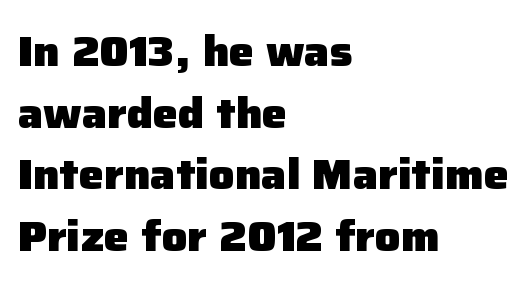
{"serif": "no", "italic": "no", "bold": "yes", "weight": "heavy", "width": "normal", "stroke_contrast": "low", "x_height": "medium", "monospaced": "no", "underline": "no", "align": "left", "line_spacing": "normal", "line_spacing_ratio": 1.47, "letter_spacing": "normal", "letter_spacing_em": 0.0, "glyph_px": 42}
